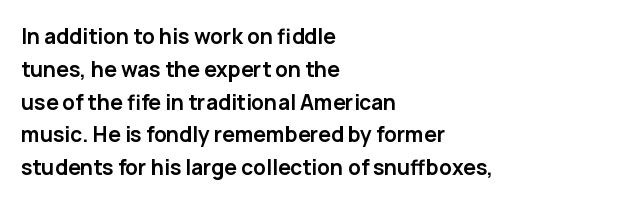
Q: Is the text bold? A: Yes.
Q: Is the text italic (slanted)? A: No, it is upright.
Q: Is the text underlined? A: No.
Q: How is the paragraph aligned? A: Left-aligned.
Q: Is the spacing between letters normal or unusually wide? A: Normal.
Q: Is the spacing between lines tight, normal or loose? A: Normal.
